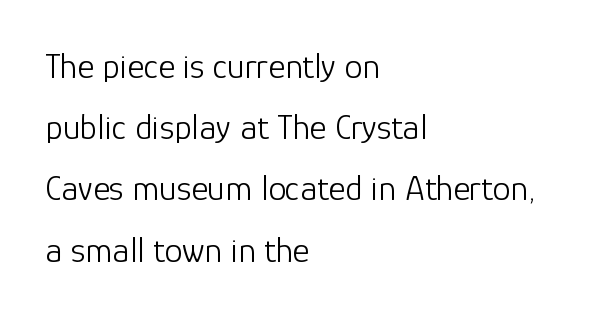
The image shows 36 px light sans-serif type, upright; set left-aligned, normal line spacing (1.7x), normal letter spacing, not underlined; low stroke contrast and a medium x-height.
